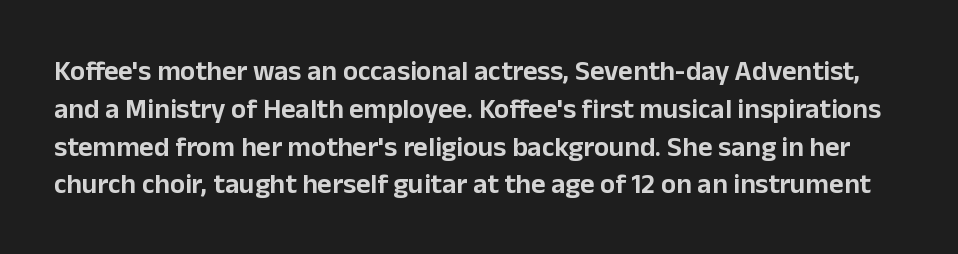
The image shows 28 px sans-serif type, upright; set normal line spacing (1.35x), normal letter spacing, not underlined; low stroke contrast and a medium x-height.
